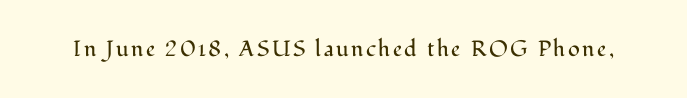
The image shows 22 px text type, upright; set not underlined.
